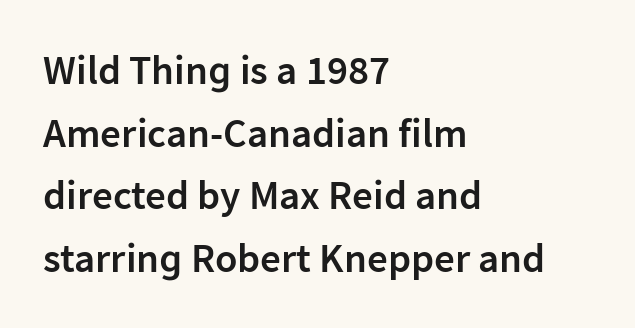
Q: Is the text bold? A: Semi-bold.
Q: Is the text italic (slanted)? A: No, it is upright.
Q: Is the typeface a serif or a sans-serif typeface? A: Sans-serif.
Q: Is the text underlined? A: No.
Q: How is the paragraph aligned? A: Left-aligned.
Q: Is the spacing between letters normal or unusually wide? A: Normal.
Q: Is the spacing between lines tight, normal or loose? A: Normal.
Q: Width (condensed, normal, or wide)? A: Normal.
Q: Stroke contrast? A: Low.
Q: x-height? A: Medium.
Q: Monospaced? A: No.
